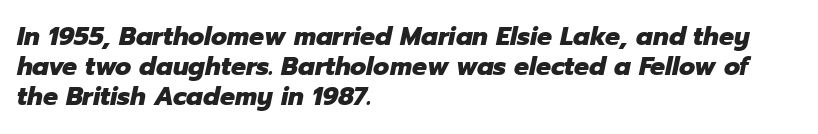
The image shows 25 px bold type, italic (leaning right); set left-aligned, line spacing 1.21x, normal letter spacing, not underlined.
